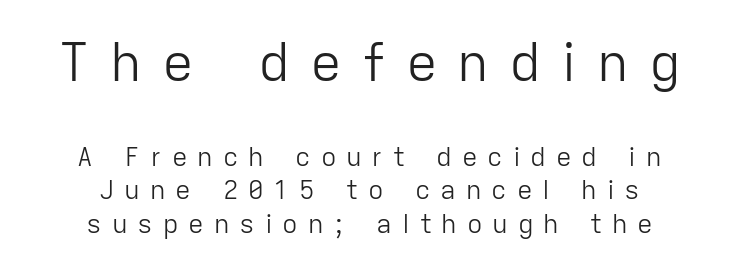
{"serif": "no", "italic": "no", "bold": "no", "weight": "light", "width": "normal", "stroke_contrast": "low", "x_height": "medium", "monospaced": "no", "underline": "no", "align": "center", "line_spacing": "normal", "line_spacing_ratio": 1.29, "letter_spacing": "wide", "letter_spacing_em": 0.38, "larger_block": "first", "size_ratio": 2.04, "glyph_px": 53}
